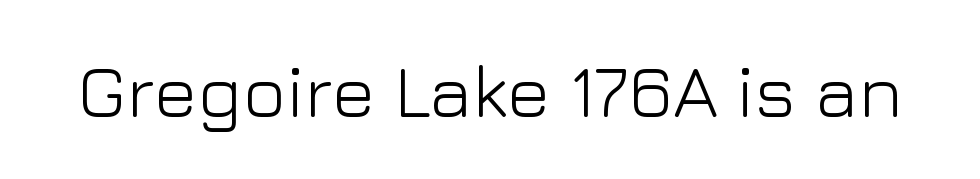
{"serif": "no", "italic": "no", "bold": "no", "weight": "light", "width": "normal", "stroke_contrast": "low", "x_height": "medium", "monospaced": "no", "underline": "no", "letter_spacing": "normal", "letter_spacing_em": 0.0, "glyph_px": 74}
